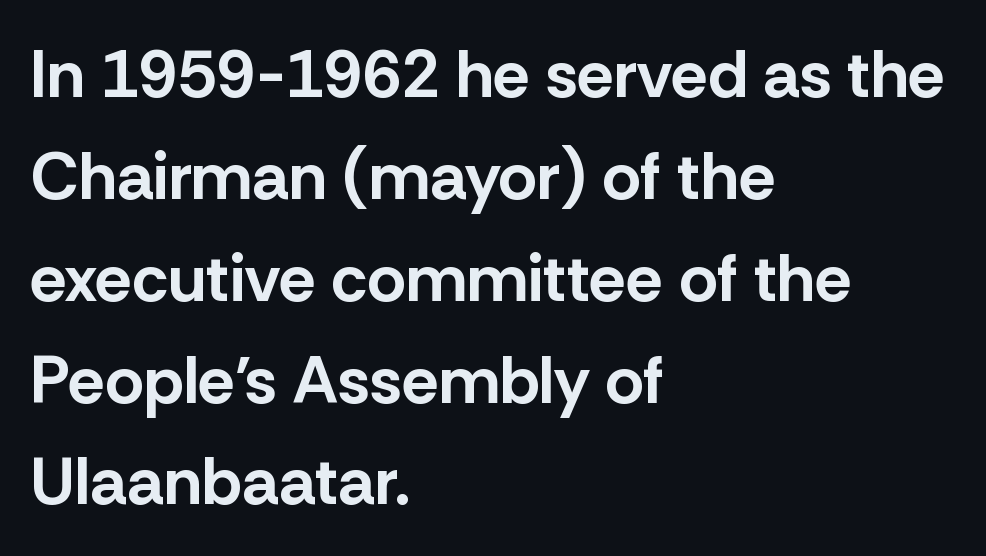
{"serif": "no", "italic": "no", "bold": "yes", "weight": "bold", "width": "normal", "stroke_contrast": "low", "x_height": "medium", "monospaced": "no", "underline": "no", "align": "left", "line_spacing": "normal", "line_spacing_ratio": 1.52, "letter_spacing": "normal", "letter_spacing_em": 0.0, "glyph_px": 67}
